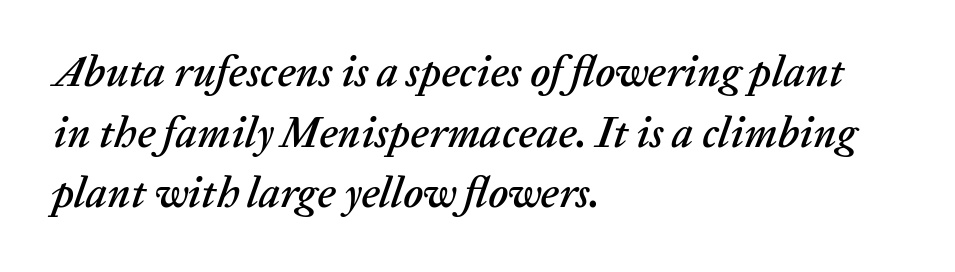
{"italic": "yes", "lean": "right", "slant_degrees": 20, "width": "normal", "stroke_contrast": "low", "x_height": "medium", "monospaced": "no", "underline": "no", "align": "left", "line_spacing": "normal", "line_spacing_ratio": 1.41, "letter_spacing": "normal", "letter_spacing_em": 0.0, "glyph_px": 43}
